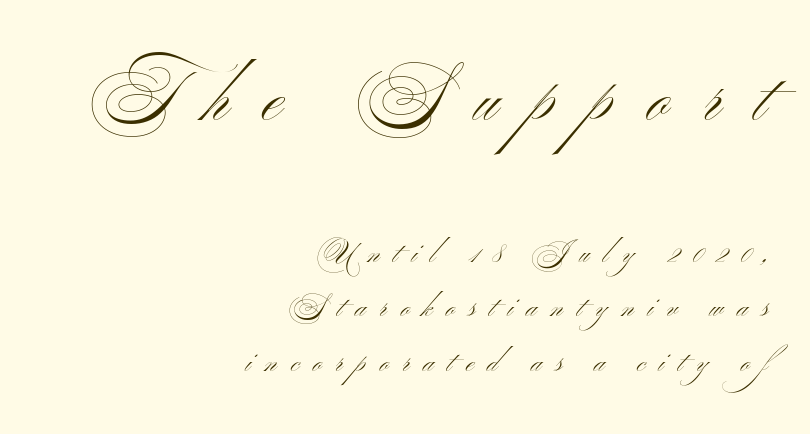
{"serif": "no", "bold": "no", "weight": "light", "width": "wide", "stroke_contrast": "medium", "x_height": "small", "monospaced": "no", "underline": "no", "align": "right", "line_spacing": "loose", "line_spacing_ratio": 1.94, "letter_spacing": "wide", "letter_spacing_em": 0.49, "larger_block": "first", "size_ratio": 2.46, "glyph_px": 69}
